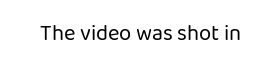
Q: Is the text bold? A: No.
Q: Is the text italic (slanted)? A: No, it is upright.
Q: Is the text underlined? A: No.
Q: Is the spacing between letters normal or unusually wide? A: Normal.
